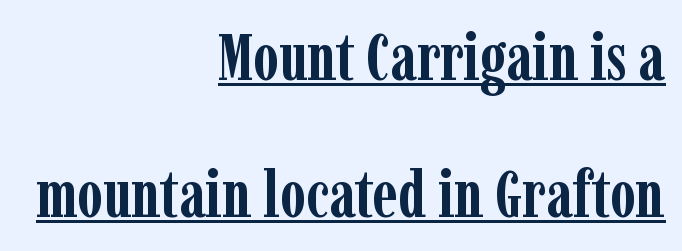
The image shows 66 px semibold, condensed serif type, upright; set right-aligned, loose line spacing (2.07x), normal letter spacing, underlined; low stroke contrast and a medium x-height.
